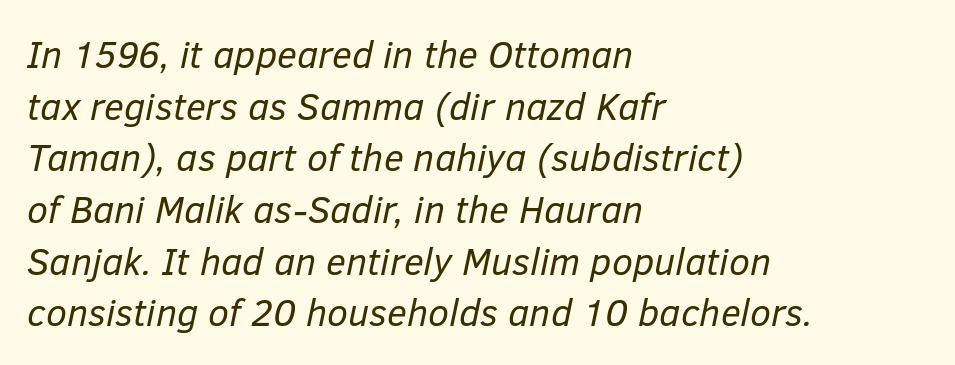
Q: Is the text bold? A: No.
Q: Is the text italic (slanted)? A: Yes, it leans right by about 12 degrees.
Q: Is the text underlined? A: No.
Q: How is the paragraph aligned? A: Left-aligned.
Q: Is the spacing between letters normal or unusually wide? A: Normal.
Q: Is the spacing between lines tight, normal or loose? A: Normal.
Q: Width (condensed, normal, or wide)? A: Normal.
Q: Stroke contrast? A: Low.
Q: x-height? A: Medium.
Q: Monospaced? A: No.
